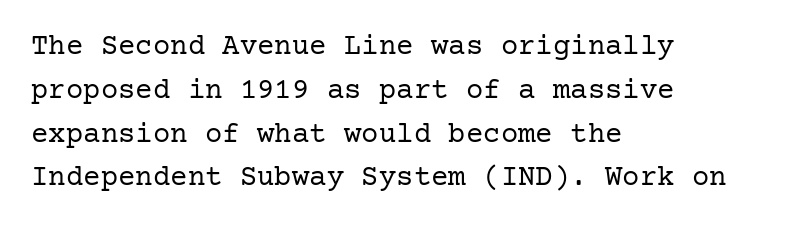
If you measured baseline to baseline, you'd find a middling distance. A light-to-regular cut is what we see here. Ordinary non-slanted type is in use. The characters display serif detailing at their extremities. The baseline area is clear. Visually the block forms a straight wall on the left and a jagged coastline on the right.
